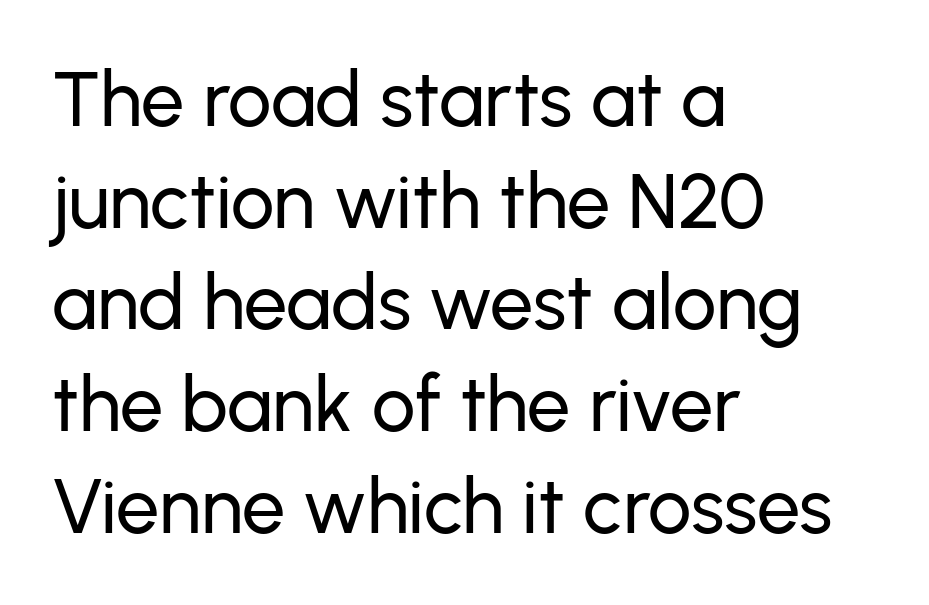
The specimen reads as upright at a glance. Baseline-to-baseline distance is the conventional proportion of letter height. The rendering uses natural spacing where letterforms have individual widths. Type without underlining.
